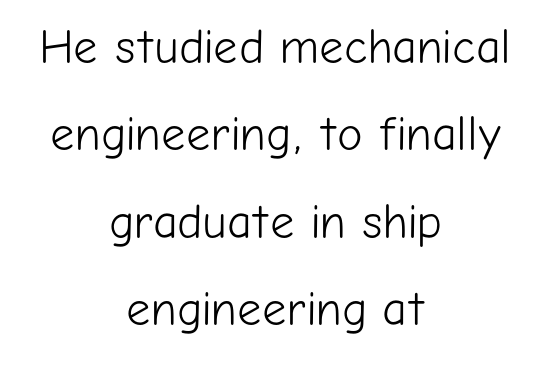
Q: Is the text bold? A: No.
Q: Is the text italic (slanted)? A: No, it is upright.
Q: Is the typeface a serif or a sans-serif typeface? A: Sans-serif.
Q: Is the text underlined? A: No.
Q: How is the paragraph aligned? A: Centered.
Q: Is the spacing between letters normal or unusually wide? A: Normal.
Q: Width (condensed, normal, or wide)? A: Normal.
Q: Stroke contrast? A: Low.
Q: x-height? A: Medium.
Q: Monospaced? A: No.
